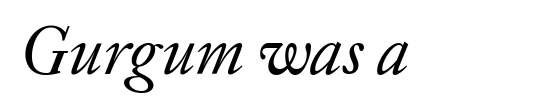
{"serif": "yes", "italic": "yes", "lean": "right", "slant_degrees": 20, "bold": "no", "weight": "regular", "width": "normal", "stroke_contrast": "low", "x_height": "small", "monospaced": "no", "underline": "no", "letter_spacing": "normal", "letter_spacing_em": 0.0, "glyph_px": 71}
